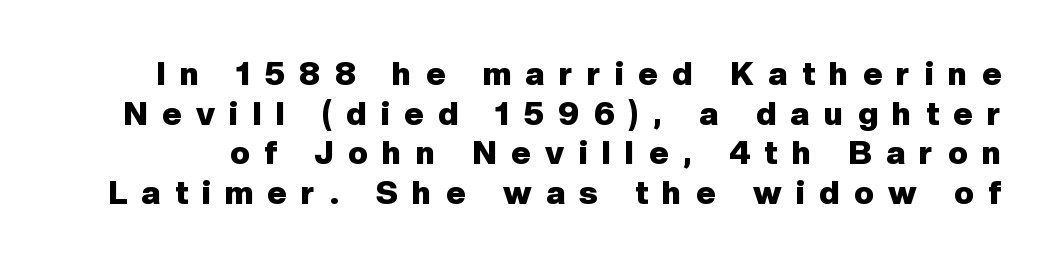
Q: Is the text bold? A: Yes.
Q: Is the text italic (slanted)? A: No, it is upright.
Q: Is the typeface a serif or a sans-serif typeface? A: Sans-serif.
Q: Is the text underlined? A: No.
Q: Is the spacing between letters normal or unusually wide? A: Unusually wide.
Q: Width (condensed, normal, or wide)? A: Normal.
Q: Stroke contrast? A: Low.
Q: x-height? A: Medium.
Q: Monospaced? A: No.
